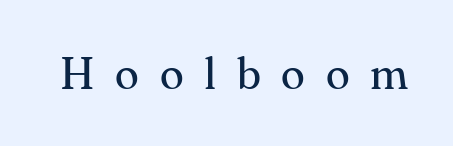
Q: Is the text bold? A: No.
Q: Is the text italic (slanted)? A: No, it is upright.
Q: Is the typeface a serif or a sans-serif typeface? A: Serif.
Q: Is the text underlined? A: No.
Q: Is the spacing between letters normal or unusually wide? A: Unusually wide.
Q: Width (condensed, normal, or wide)? A: Normal.
Q: Stroke contrast? A: Medium.
Q: x-height? A: Small.
Q: Monospaced? A: No.
